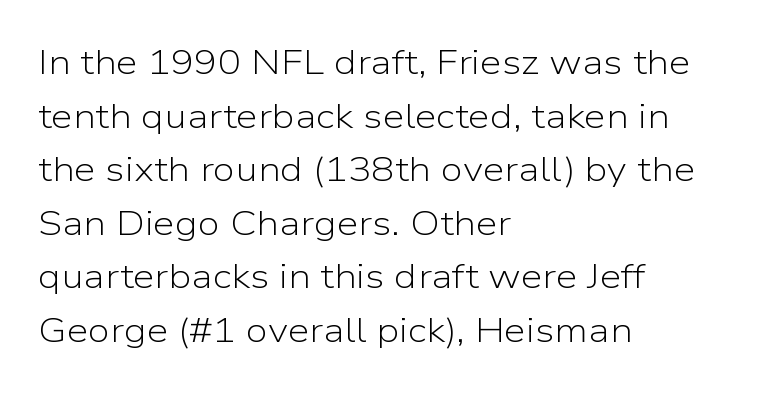
{"serif": "no", "italic": "no", "bold": "no", "weight": "light", "width": "normal", "stroke_contrast": "low", "x_height": "medium", "monospaced": "no", "underline": "no", "align": "left", "line_spacing": "normal", "line_spacing_ratio": 1.53, "letter_spacing": "normal", "letter_spacing_em": 0.0, "glyph_px": 35}
